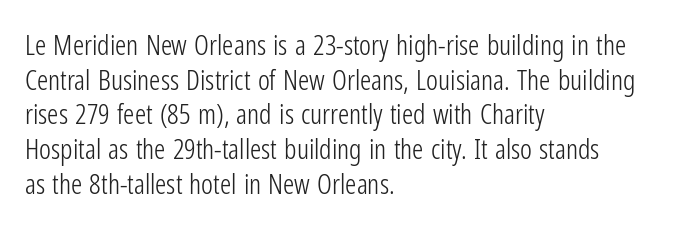
The image shows 28 px light, condensed sans-serif type, upright; set left-aligned, line spacing 1.24x, normal letter spacing, not underlined; low stroke contrast and a medium x-height.
